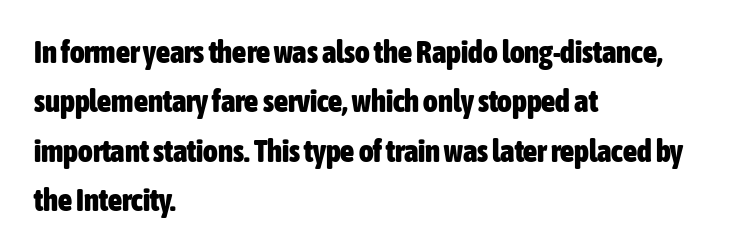
The image shows 31 px heavy, condensed sans-serif type, upright; set left-aligned, normal line spacing (1.59x), normal letter spacing, not underlined; low stroke contrast and a medium x-height.
